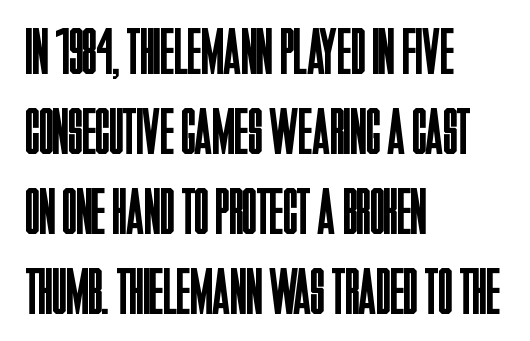
Q: Is the text bold? A: No.
Q: Is the text italic (slanted)? A: No, it is upright.
Q: Is the typeface a serif or a sans-serif typeface? A: Sans-serif.
Q: Is the text underlined? A: No.
Q: How is the paragraph aligned? A: Left-aligned.
Q: Is the spacing between letters normal or unusually wide? A: Normal.
Q: Width (condensed, normal, or wide)? A: Condensed.
Q: Stroke contrast? A: Low.
Q: x-height? A: Large.
Q: Monospaced? A: No.
